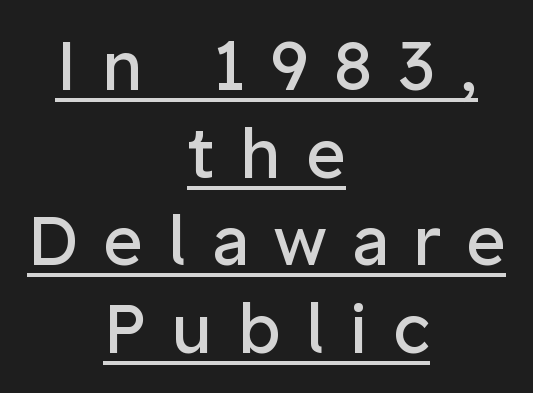
{"serif": "no", "italic": "no", "bold": "no", "weight": "regular", "width": "normal", "stroke_contrast": "low", "x_height": "medium", "monospaced": "no", "underline": "yes", "align": "center", "line_spacing": "normal", "line_spacing_ratio": 1.29, "letter_spacing": "wide", "letter_spacing_em": 0.37, "glyph_px": 68}
